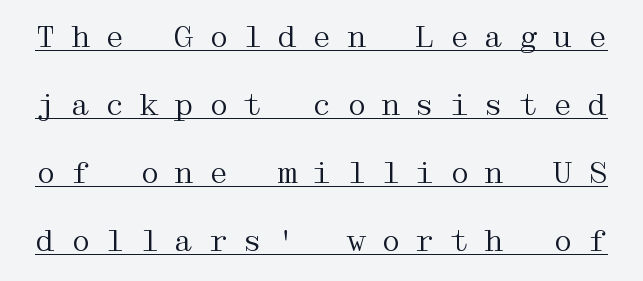
Tracking value appears strongly positive — letters spread wide. The typesetter has applied underlining to the passage shown. Bold? No — there's no thickening of the strokes. Line spacing here is loose.
